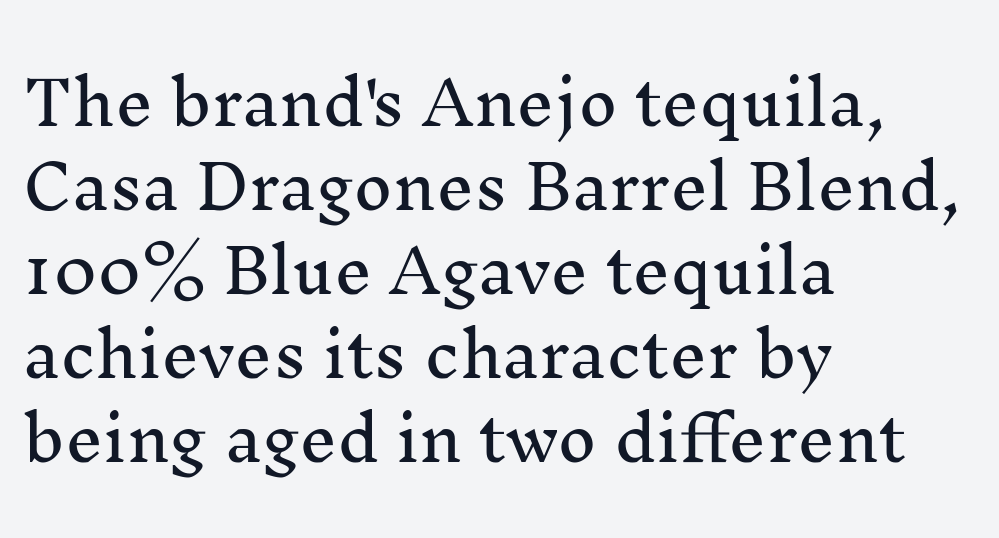
{"serif": "yes", "italic": "no", "width": "normal", "stroke_contrast": "medium", "x_height": "medium", "monospaced": "no", "underline": "no", "align": "left", "line_spacing": "normal", "line_spacing_ratio": 1.4, "letter_spacing": "normal", "letter_spacing_em": 0.0, "glyph_px": 60}
